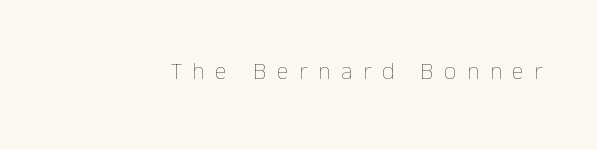
The passage shown is not underscored anywhere. Every stem runs plumb, perpendicular to the baseline. Weight class: somewhere from thin through regular. Is the letter spacing exaggerated? Yes — the characters are pushed far apart.
